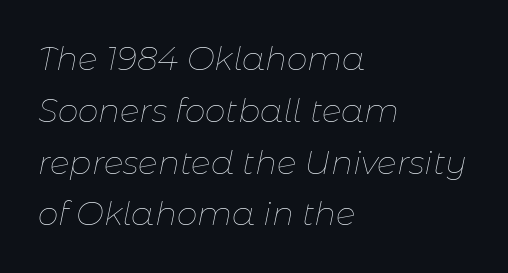
The image shows 33 px thin type, italic (leaning right); set left-aligned, normal line spacing (1.57x), normal letter spacing, not underlined; low stroke contrast and a medium x-height.
